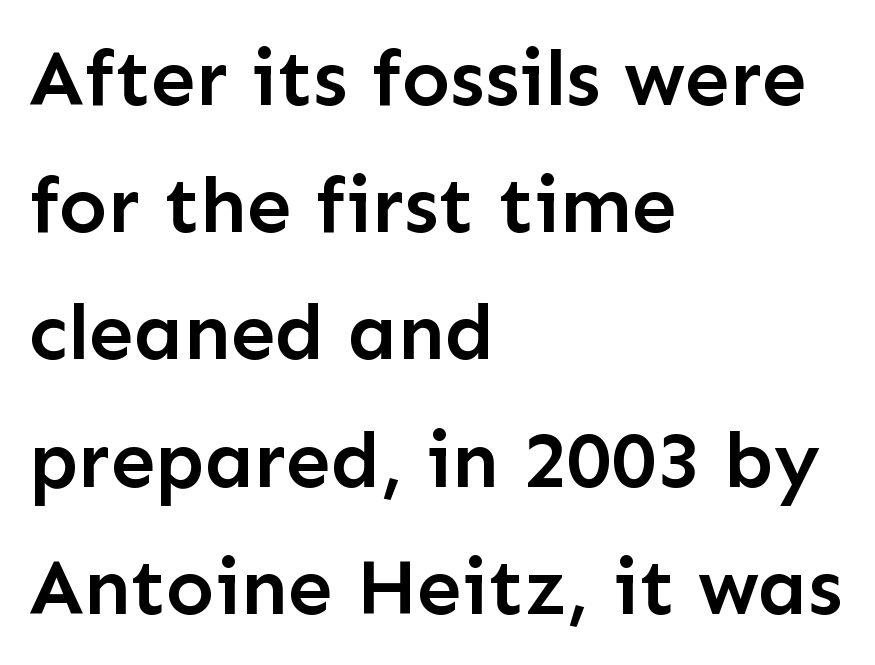
Q: Is the text bold? A: Semi-bold.
Q: Is the text italic (slanted)? A: No, it is upright.
Q: Is the typeface a serif or a sans-serif typeface? A: Sans-serif.
Q: Is the text underlined? A: No.
Q: How is the paragraph aligned? A: Left-aligned.
Q: Is the spacing between letters normal or unusually wide? A: Normal.
Q: Is the spacing between lines tight, normal or loose? A: Normal.
Q: Width (condensed, normal, or wide)? A: Normal.
Q: Stroke contrast? A: Low.
Q: x-height? A: Medium.
Q: Monospaced? A: No.
